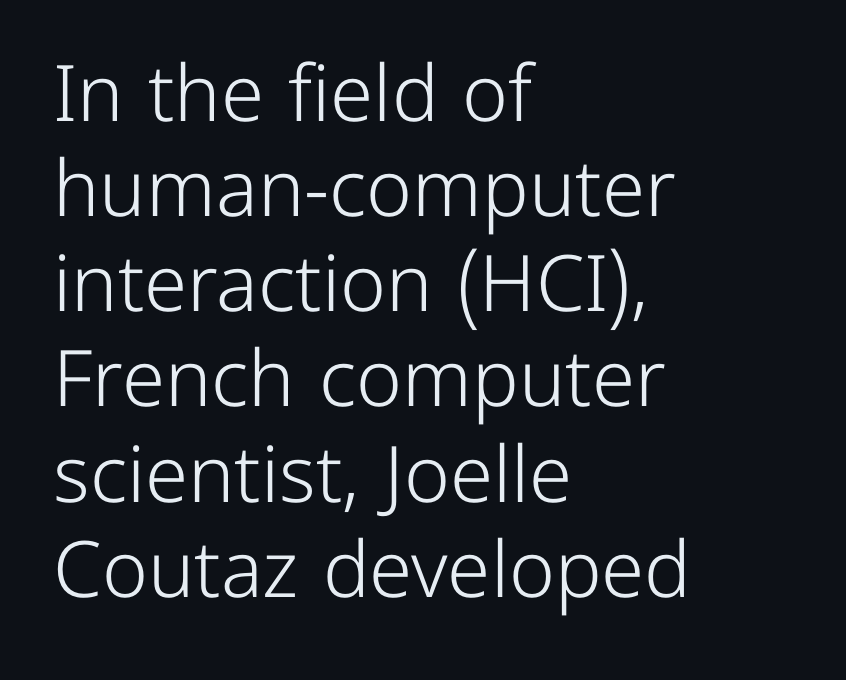
The image shows 78 px light sans-serif type, upright; set left-aligned, line spacing 1.22x, normal letter spacing, not underlined; low stroke contrast and a medium x-height.
